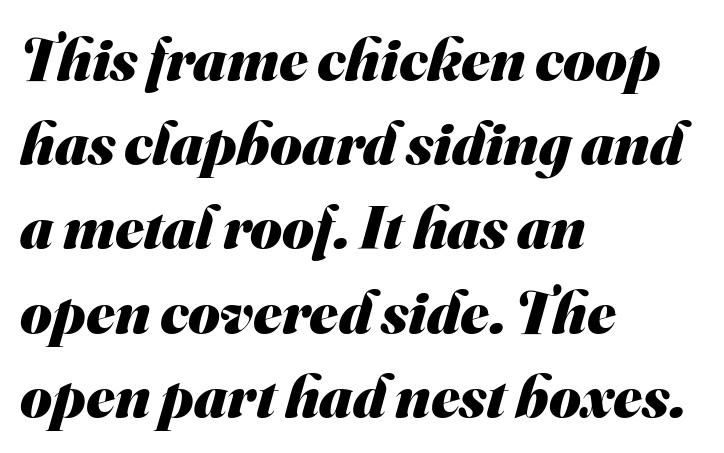
The image shows 61 px heavy sans-serif type; set left-aligned, normal line spacing (1.38x), normal letter spacing, not underlined; medium stroke contrast and a small x-height.
